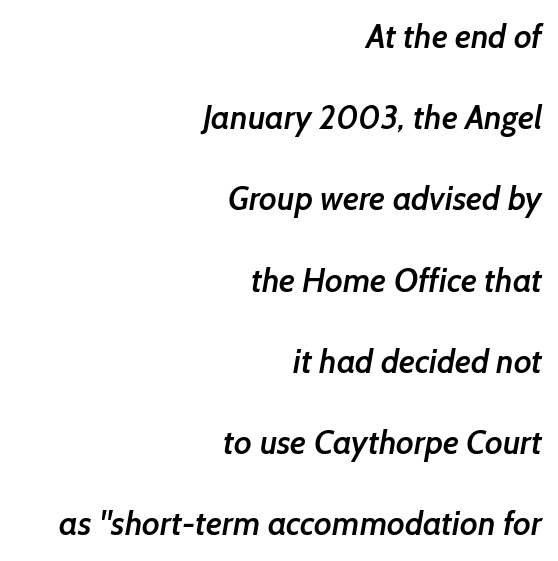
{"serif": "no", "bold": "semi", "weight": "semibold", "width": "normal", "stroke_contrast": "low", "x_height": "medium", "monospaced": "no", "underline": "no", "align": "right", "line_spacing": "loose", "line_spacing_ratio": 2.46, "letter_spacing": "normal", "letter_spacing_em": 0.0, "glyph_px": 33}
